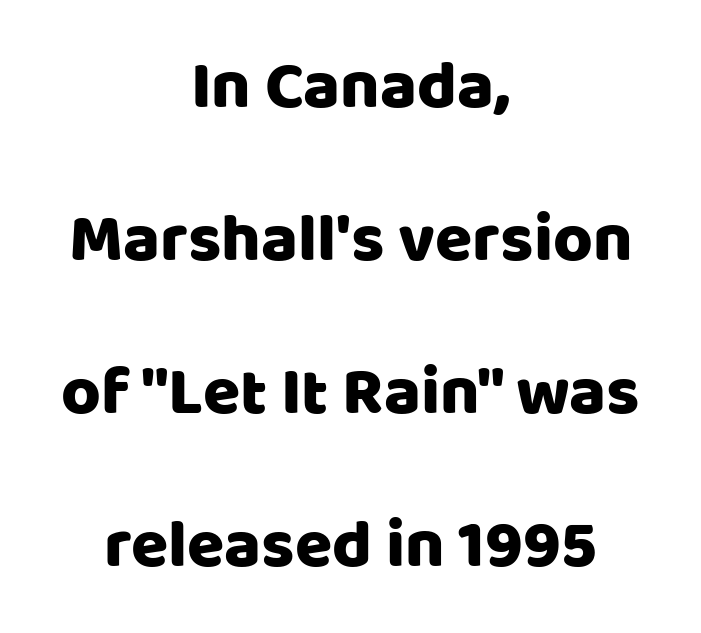
Standard letterfit; no display-style spreading of the glyphs. The passage shown stacks its lines with a broad gap. Style check: upright. The space beneath each line is pristine and unruled. The face used here is a sans, in the tradition of grotesques and geometrics. Varying glyph widths throughout — classic text-font behaviour.
